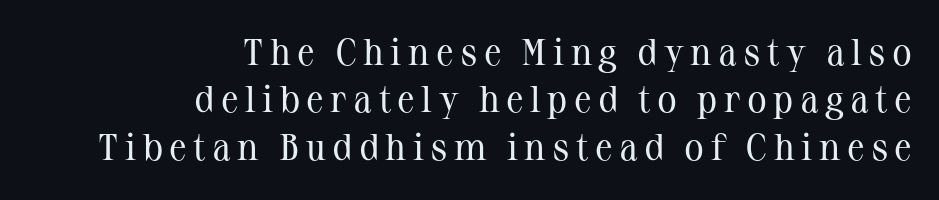
The lines sit at an ordinary, default distance from one another. Each letter keeps its own natural width here, so spacing adapts to shape. Posture: vertical. Observe the serifs anchoring each vertical stroke in this sample. Vertical stems look standard width or narrower in stroke. Just letters on the line, the space beneath them empty.
